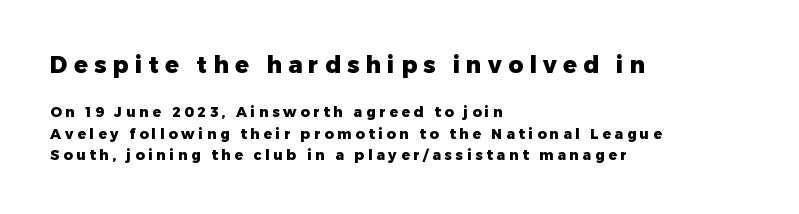
The image shows 23 px bold type, upright; set left-aligned, normal line spacing (1.52x), unusually wide letter spacing (+0.27 em), not underlined; the first (top) block is 1.64x larger.
